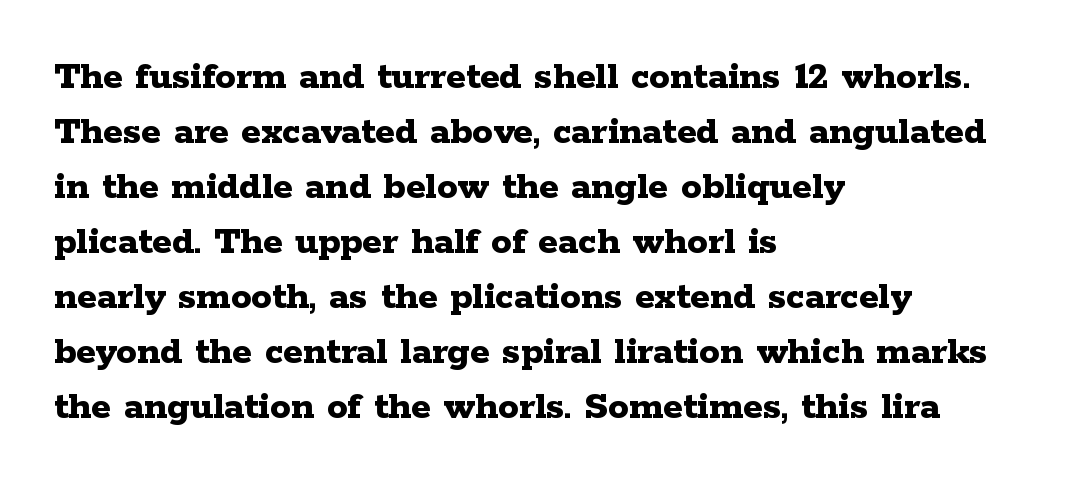
The letters sit at their default tracking, neither squeezed nor spread. Typesetter's note: full bold, strokes at maximum text heaviness. The glyphs are unaccompanied by any horizontal stroke below them. Are there feet on the stems? There are — it's a serif. The rows are spaced the way most documents space them.
